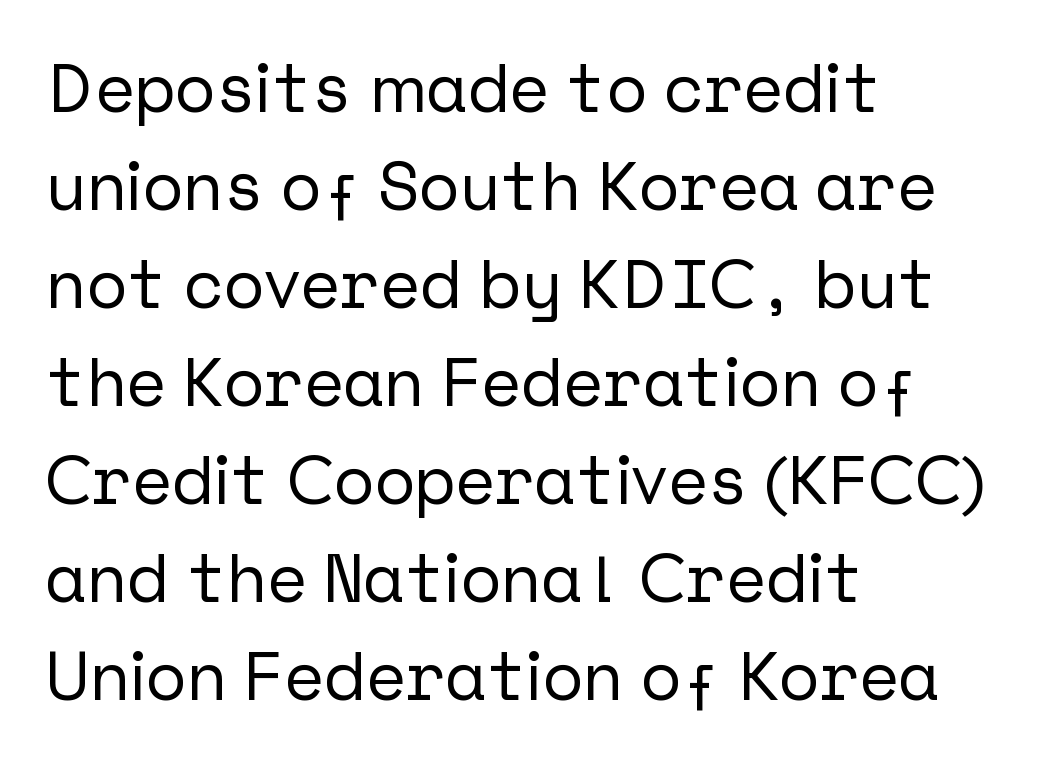
The image shows 68 px sans-serif type, upright; set left-aligned, normal line spacing (1.44x), normal letter spacing, not underlined; low stroke contrast and a medium x-height.
